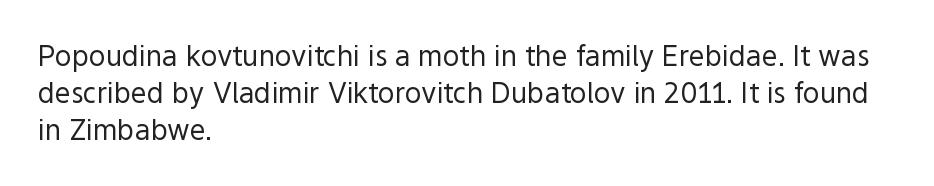
{"serif": "no", "italic": "no", "bold": "no", "weight": "regular", "width": "normal", "x_height": "medium", "monospaced": "no", "underline": "no", "align": "left", "line_spacing": "normal", "line_spacing_ratio": 1.33, "letter_spacing": "normal", "letter_spacing_em": 0.0, "glyph_px": 28}
